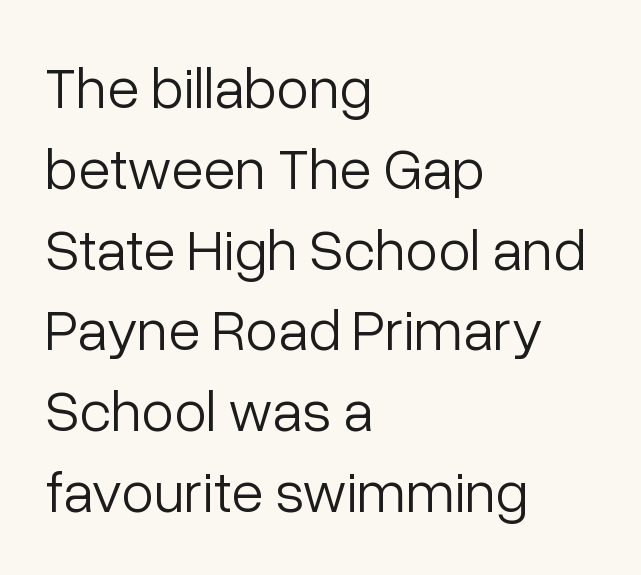
The string is rendered with underlining switched off. Glyph-to-glyph distance matches everyday printed text. Note the varied advance widths — an 'i' is clearly narrower than an 'm'. One-word summary of the alignment: left.
